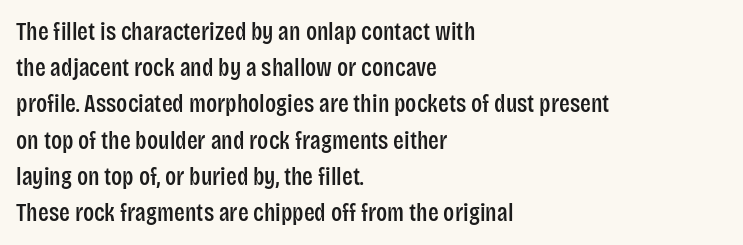
The image shows 25 px text type, upright; set left-aligned, normal line spacing (1.45x), normal letter spacing, not underlined.
